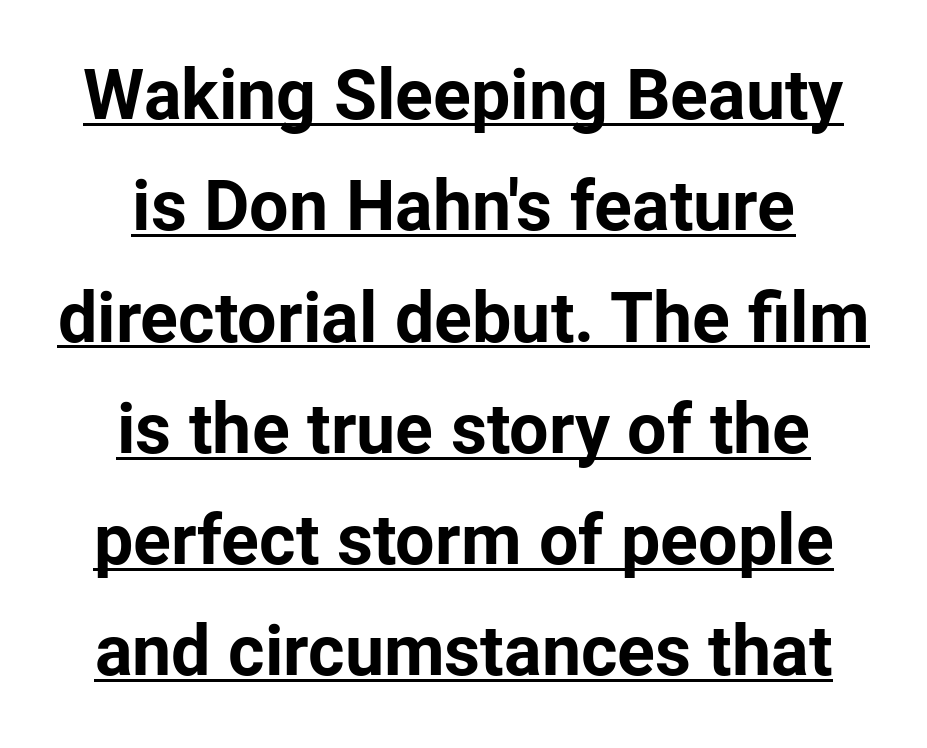
Q: Is the text bold? A: Yes.
Q: Is the text italic (slanted)? A: No, it is upright.
Q: Is the typeface a serif or a sans-serif typeface? A: Sans-serif.
Q: Is the text underlined? A: Yes.
Q: How is the paragraph aligned? A: Centered.
Q: Is the spacing between letters normal or unusually wide? A: Normal.
Q: Is the spacing between lines tight, normal or loose? A: Normal.
Q: Width (condensed, normal, or wide)? A: Normal.
Q: Stroke contrast? A: Low.
Q: x-height? A: Medium.
Q: Monospaced? A: No.
